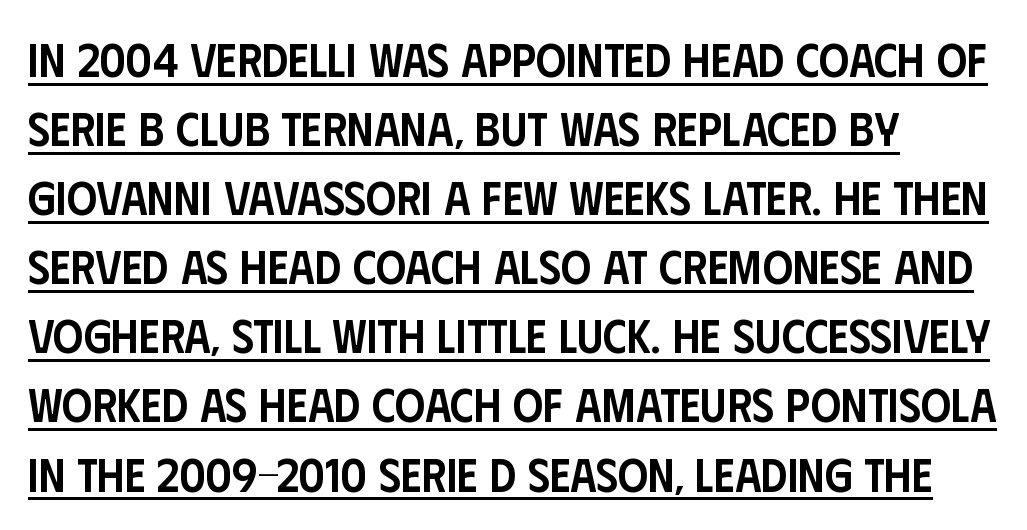
Q: Is the text bold? A: Semi-bold.
Q: Is the text italic (slanted)? A: No, it is upright.
Q: Is the typeface a serif or a sans-serif typeface? A: Sans-serif.
Q: Is the text underlined? A: Yes.
Q: How is the paragraph aligned? A: Left-aligned.
Q: Is the spacing between letters normal or unusually wide? A: Normal.
Q: Is the spacing between lines tight, normal or loose? A: Normal.
Q: Width (condensed, normal, or wide)? A: Condensed.
Q: Stroke contrast? A: Low.
Q: x-height? A: Large.
Q: Monospaced? A: No.
